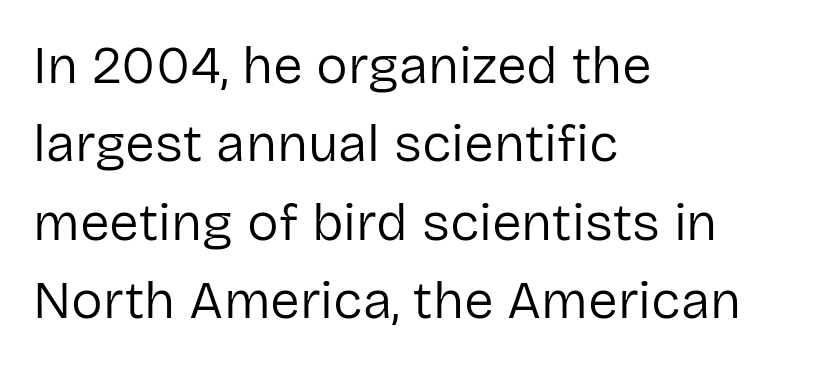
{"serif": "no", "italic": "no", "bold": "no", "weight": "regular", "width": "normal", "stroke_contrast": "low", "x_height": "medium", "monospaced": "no", "underline": "no", "align": "left", "line_spacing": "normal", "line_spacing_ratio": 1.48, "letter_spacing": "normal", "letter_spacing_em": 0.0, "glyph_px": 53}
